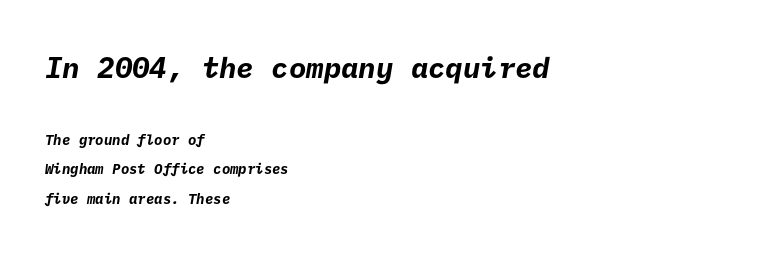
You could fit nearly another row in the gap between these rows. The horizontal fit of the characters is conventional and even. Summary of weight: heavy, a full bold. The first block has been scaled up relative to the second.
